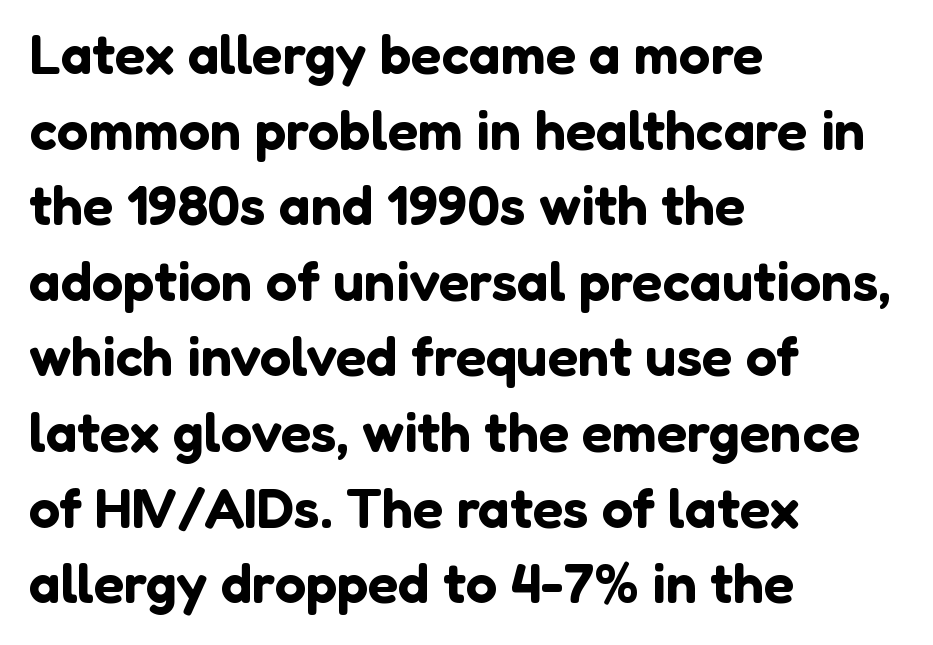
The image shows 56 px sans-serif type, upright; set left-aligned, normal line spacing (1.35x), normal letter spacing, not underlined; low stroke contrast and a medium x-height.
